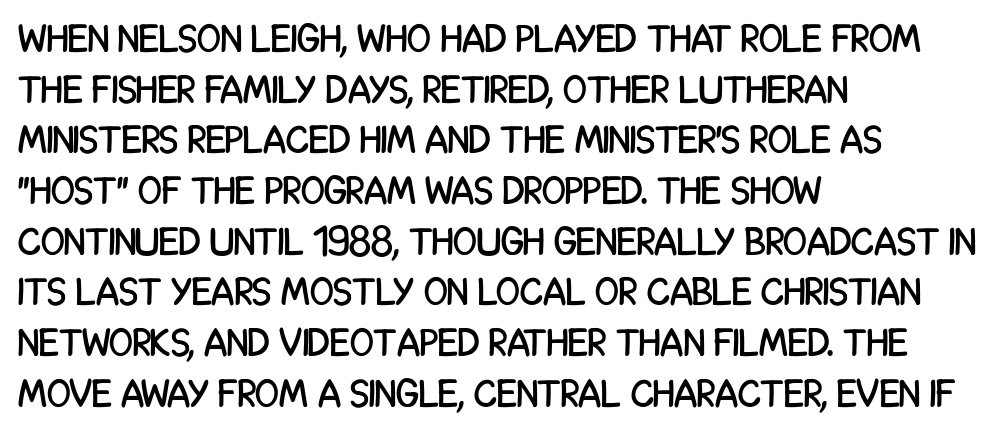
Horizontal alignment here is leftward, the default for most running prose. Designer's note — italics off, roman on. Honestly, there is no underline to notice here at all. Varying glyph widths throughout — classic text-font behaviour. The space between consecutive lines is moderate. Is this a sans? Yes — the strokes have no serifs.
